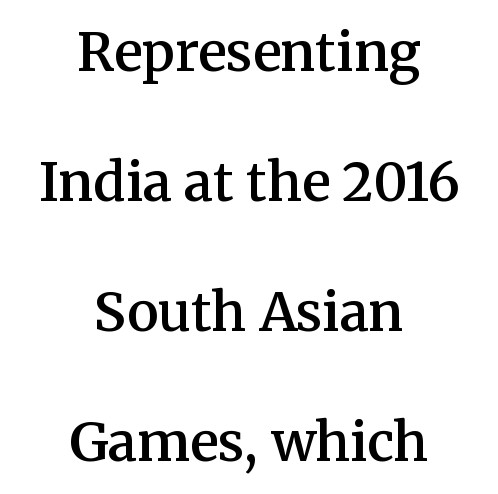
The letters sit at their default tracking, neither squeezed nor spread. Italic: no, the glyphs are upright roman. A clean baseline with only descenders dipping below it. Horizontal bands of white between lines are thick stripes. The rendering uses natural spacing where letterforms have individual widths.
